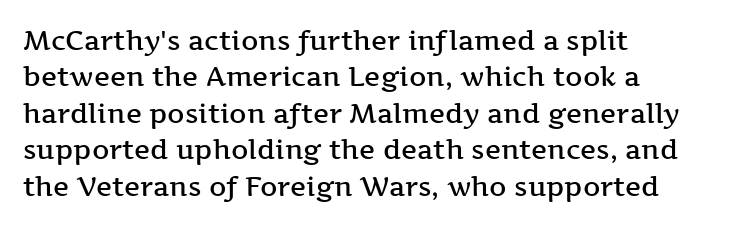
{"italic": "no", "bold": "semi", "underline": "no", "align": "left", "line_spacing": "normal", "line_spacing_ratio": 1.35, "letter_spacing": "normal", "letter_spacing_em": 0.0, "glyph_px": 27}
